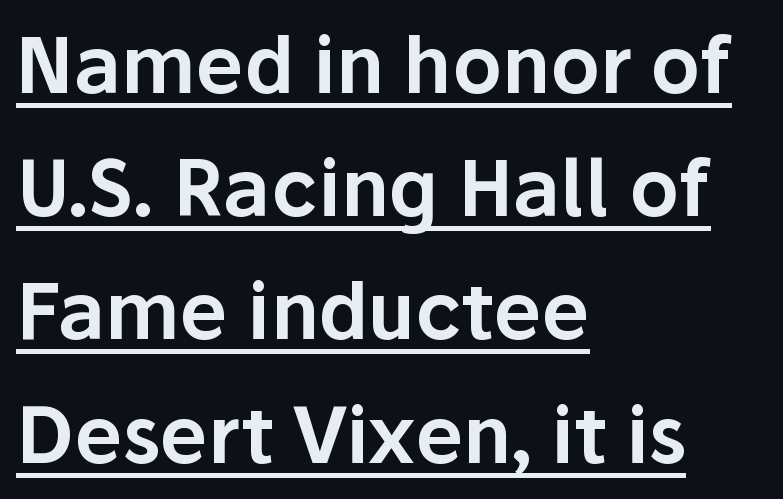
Q: Is the text italic (slanted)? A: No, it is upright.
Q: Is the typeface a serif or a sans-serif typeface? A: Sans-serif.
Q: Is the text underlined? A: Yes.
Q: How is the paragraph aligned? A: Left-aligned.
Q: Is the spacing between letters normal or unusually wide? A: Normal.
Q: Is the spacing between lines tight, normal or loose? A: Normal.
Q: Width (condensed, normal, or wide)? A: Normal.
Q: Stroke contrast? A: Low.
Q: x-height? A: Medium.
Q: Monospaced? A: No.
